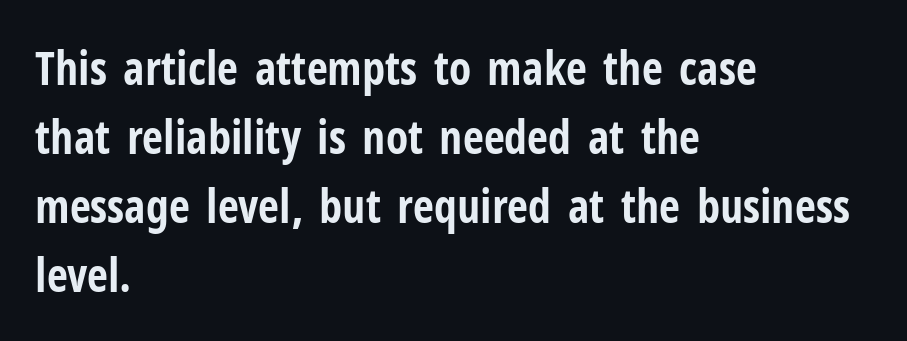
{"serif": "no", "italic": "no", "bold": "yes", "weight": "bold", "width": "condensed", "stroke_contrast": "low", "x_height": "medium", "monospaced": "no", "underline": "no", "align": "left", "line_spacing": "normal", "line_spacing_ratio": 1.5, "letter_spacing": "normal", "letter_spacing_em": 0.0, "glyph_px": 46}
